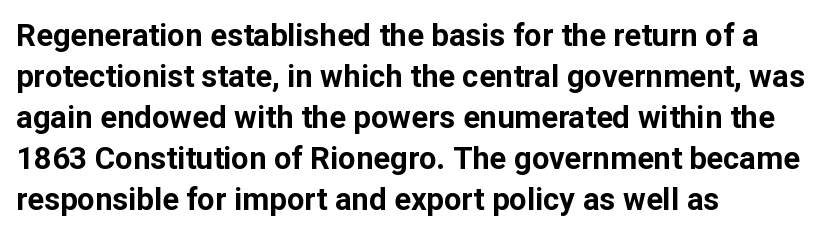
Q: Is the text bold? A: Yes.
Q: Is the text italic (slanted)? A: No, it is upright.
Q: Is the typeface a serif or a sans-serif typeface? A: Sans-serif.
Q: Is the text underlined? A: No.
Q: How is the paragraph aligned? A: Left-aligned.
Q: Is the spacing between letters normal or unusually wide? A: Normal.
Q: Is the spacing between lines tight, normal or loose? A: Normal.
Q: Width (condensed, normal, or wide)? A: Normal.
Q: Stroke contrast? A: Low.
Q: x-height? A: Medium.
Q: Monospaced? A: No.
